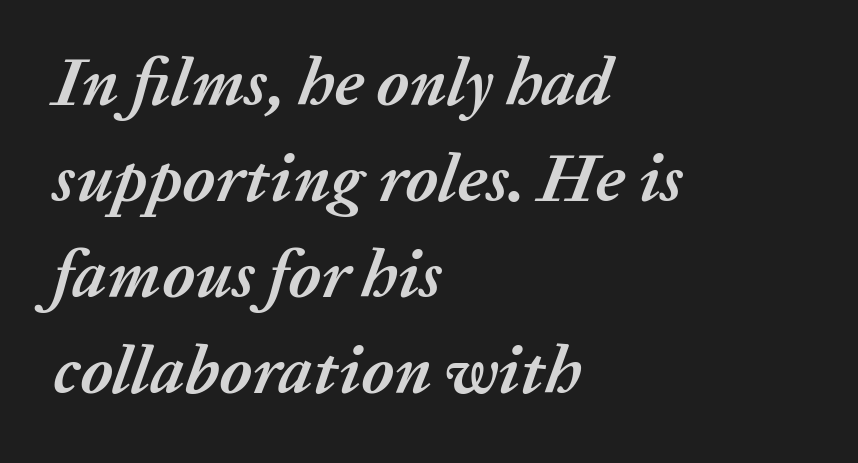
{"italic": "yes", "lean": "right", "slant_degrees": 20, "bold": "yes", "weight": "semibold", "width": "normal", "stroke_contrast": "medium", "x_height": "medium", "monospaced": "no", "underline": "no", "align": "left", "line_spacing": "normal", "line_spacing_ratio": 1.41, "letter_spacing": "normal", "letter_spacing_em": 0.0, "glyph_px": 68}
